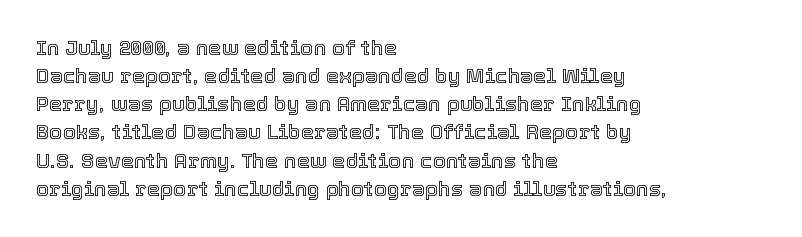
{"italic": "no", "underline": "no", "align": "left", "line_spacing": "normal", "line_spacing_ratio": 1.34, "letter_spacing": "normal", "letter_spacing_em": 0.0, "glyph_px": 21}
